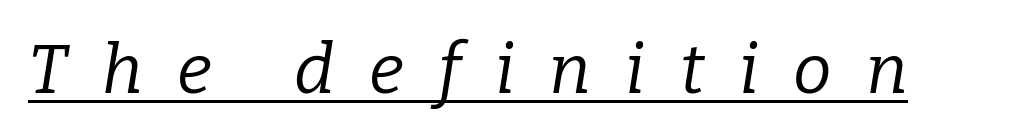
The specimen reads as italic at a glance. You can see a thin bar hugging the bottom of the glyphs. Note: serifs present on the glyphs. Is the stroke heavy? The answer is a plain regular-or-lighter. The letters are spread apart with noticeably loose tracking.
